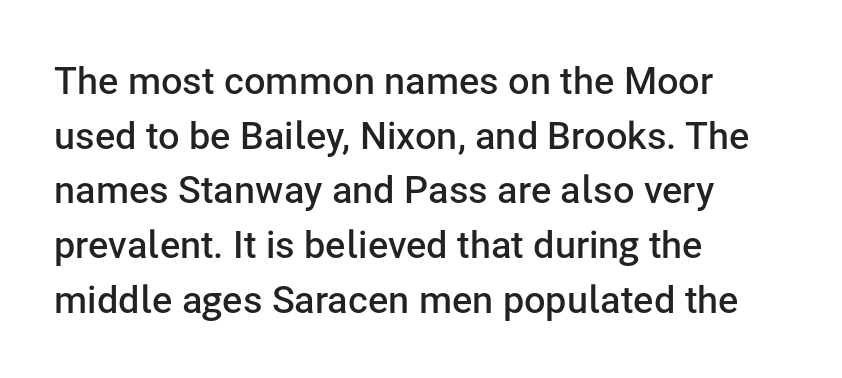
{"serif": "no", "italic": "no", "bold": "semi", "weight": "semibold", "width": "normal", "stroke_contrast": "low", "x_height": "medium", "monospaced": "no", "underline": "no", "align": "left", "line_spacing": "normal", "line_spacing_ratio": 1.44, "letter_spacing": "normal", "letter_spacing_em": 0.0, "glyph_px": 38}
